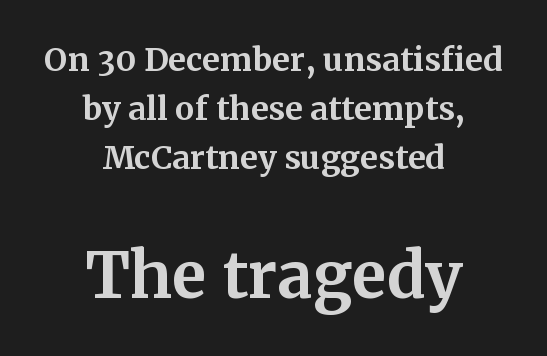
Beneath every word, the page is bare. How are the letters spaced? Ordinarily, with no added tracking. The letters carry serifs — small finishing strokes at the ends of their stems. Alignment: centered. Vertical spacing — default. Nope, not italic — everything's standing straight.
